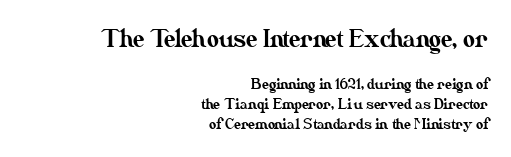
The image shows 23 px text type, upright; set right-aligned, normal line spacing (1.42x), normal letter spacing, not underlined; the first (top) block is 1.64x larger.
